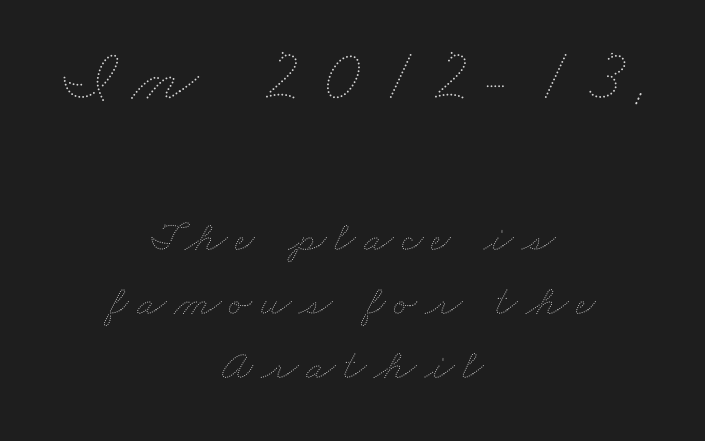
Q: Is the text bold? A: No.
Q: Is the text underlined? A: No.
Q: How is the paragraph aligned? A: Centered.
Q: Is the spacing between lines tight, normal or loose? A: Normal.
Q: Which block of text is set in a larger size, the first (top) or the second (bottom)? A: The first (top) one.
Q: Width (condensed, normal, or wide)? A: Wide.
Q: Stroke contrast? A: Medium.
Q: x-height? A: Small.
Q: Monospaced? A: No.
